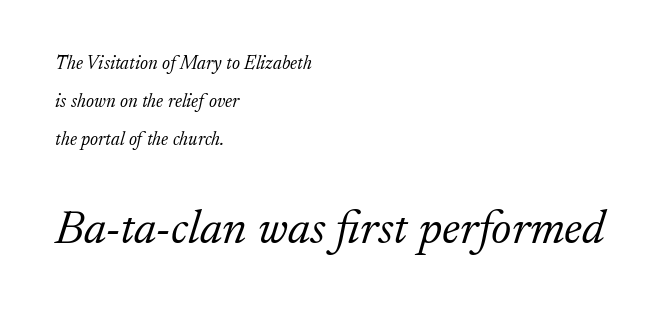
Q: Is the text bold? A: No.
Q: Is the text italic (slanted)? A: Yes, it leans right by about 17 degrees.
Q: Is the typeface a serif or a sans-serif typeface? A: Serif.
Q: Is the text underlined? A: No.
Q: How is the paragraph aligned? A: Left-aligned.
Q: Is the spacing between letters normal or unusually wide? A: Normal.
Q: Is the spacing between lines tight, normal or loose? A: Loose.
Q: Which block of text is set in a larger size, the first (top) or the second (bottom)? A: The second (bottom) one.
Q: Width (condensed, normal, or wide)? A: Normal.
Q: Stroke contrast? A: Low.
Q: x-height? A: Small.
Q: Monospaced? A: No.
